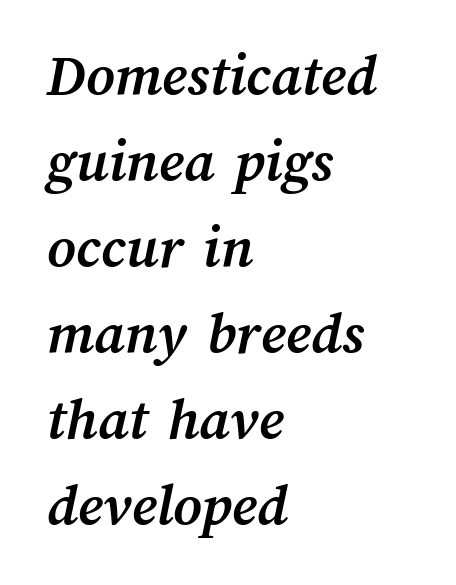
Reading down the column, the eye jumps a familiar distance to each next line. Unmarked baselines from the first word to the last. Each line starts at the same left margin while the right side varies. Is this a fixed-width face? No — the glyphs have proportional, varying widths.
